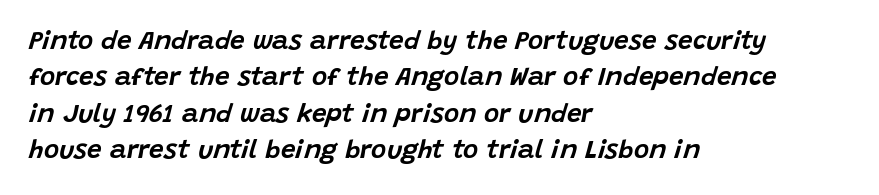
Q: Is the text italic (slanted)? A: Yes, it leans right by about 15 degrees.
Q: Is the text underlined? A: No.
Q: How is the paragraph aligned? A: Left-aligned.
Q: Is the spacing between letters normal or unusually wide? A: Normal.
Q: Is the spacing between lines tight, normal or loose? A: Normal.
